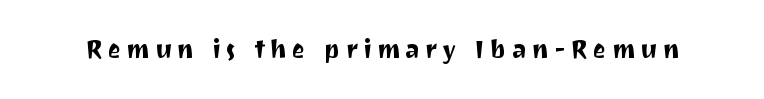
The image shows 25 px text type, upright; set unusually wide letter spacing (+0.21 em), not underlined.
